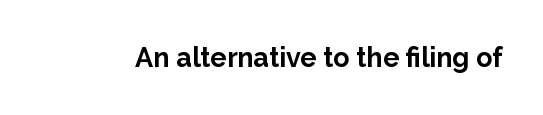
The image shows 27 px bold type, upright; set normal letter spacing, not underlined.
